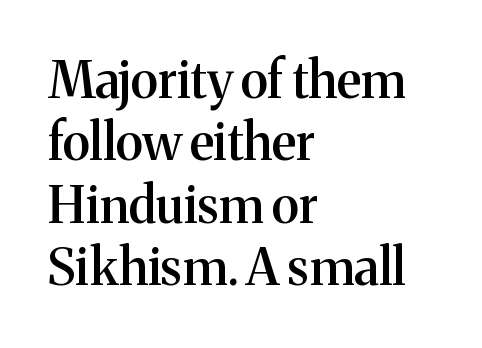
Leftover space on each line is placed entirely after the last word. You could not count columns in this text — the font is proportionally spaced. Line spacing here is normal. Do the letters lean? They stand straight.
